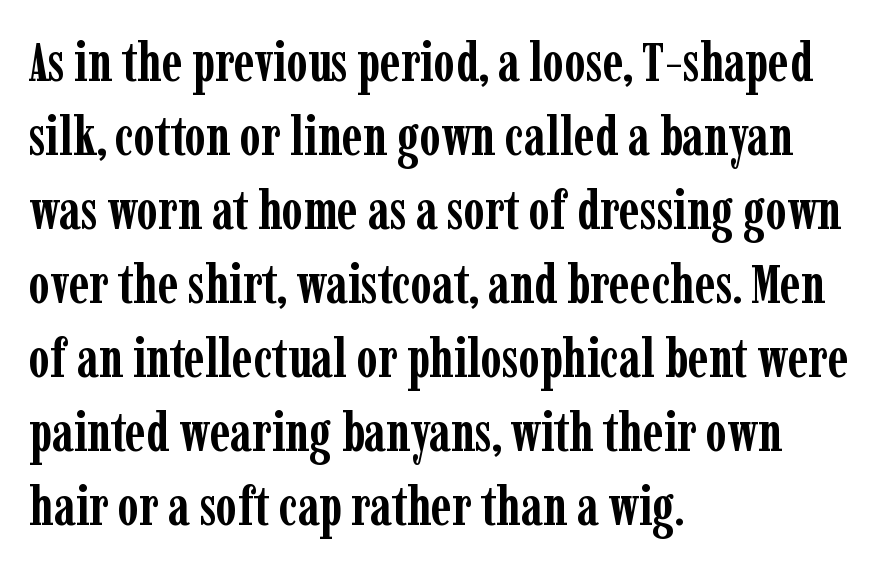
Q: Is the text bold? A: Yes.
Q: Is the text italic (slanted)? A: No, it is upright.
Q: Is the typeface a serif or a sans-serif typeface? A: Serif.
Q: Is the text underlined? A: No.
Q: How is the paragraph aligned? A: Left-aligned.
Q: Is the spacing between letters normal or unusually wide? A: Normal.
Q: Is the spacing between lines tight, normal or loose? A: Normal.
Q: Width (condensed, normal, or wide)? A: Condensed.
Q: Stroke contrast? A: Low.
Q: x-height? A: Medium.
Q: Monospaced? A: No.
